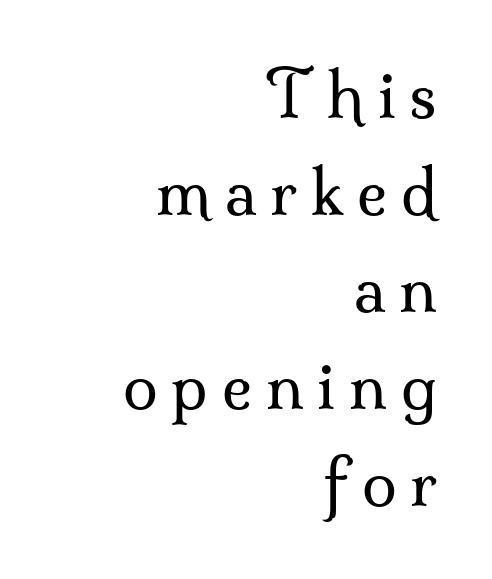
Character widths vary here, with narrow letters taking less room than wide ones. In terms of leading, this rendering sits right in the middle. Style check: upright. Type style note: has serifs. Is the letter spacing exaggerated? Yes — the characters are pushed far apart.
